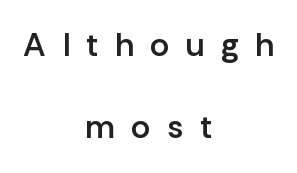
The paragraph shown floats in the horizontal middle. Bold? Not quite — semibold, heavier than regular but stopping short. Spacing verdict: proportional, widths tailored to each character. Do the letters lean? They stand straight. In terms of letterform style, serifs are entirely absent. The zone under the glyphs is completely vacant.
